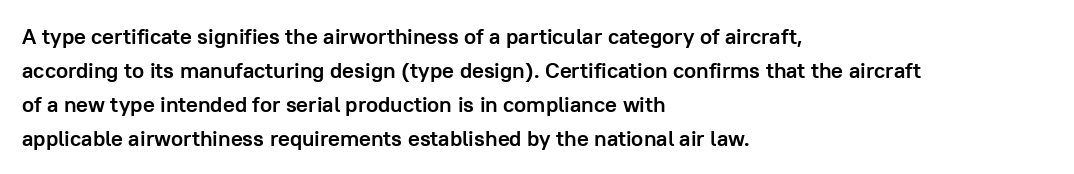
The lettering holds an erect, upright posture throughout. No word sits above an underline. Thick stems and heavy bowls — unmistakably bold. How are the letters spaced? Ordinarily, with no added tracking. Line beginnings align vertically; line endings do not.
